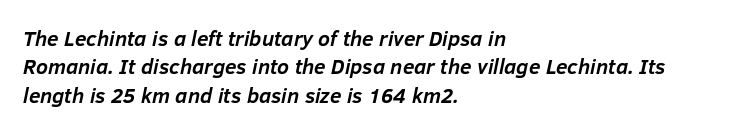
The image shows 21 px bold type, italic (leaning right); set left-aligned, normal line spacing (1.35x), normal letter spacing, not underlined.
